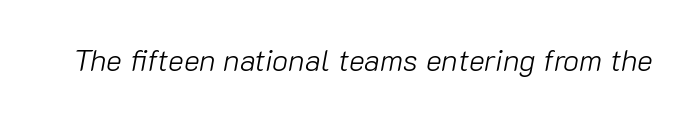
The font's italic variant was chosen for this text. The letterforms sit shoulder to shoulder at normal distance. Spacing verdict: proportional, widths tailored to each character. Letters have the restrained weight of plain body copy at most. Clear beneath every line of the passage.
